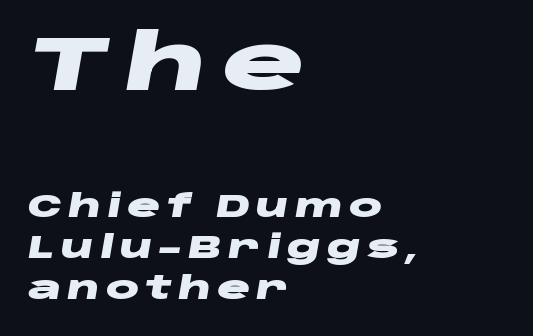
In terms of leading, this rendering sits right in the middle. Bigger letters appear in the top chunk; the bottom chunk is reduced. Decoration check: the copy has no underline. Typeset ragged right — the left edge is the straight one. This sample uses an oblique cut, with every glyph tilted off the vertical.
